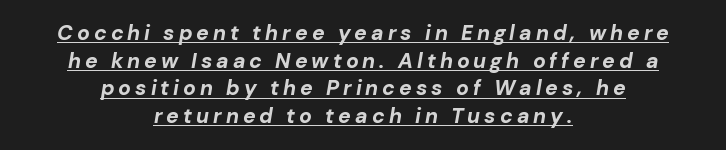
{"italic": "yes", "lean": "right", "slant_degrees": 10, "bold": "yes", "underline": "yes", "align": "center", "line_spacing": "normal", "line_spacing_ratio": 1.32, "glyph_px": 21}
